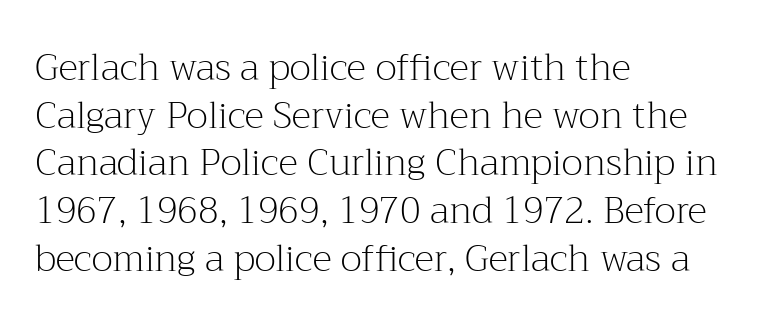
{"serif": "yes", "italic": "no", "bold": "no", "weight": "light", "width": "normal", "stroke_contrast": "medium", "x_height": "medium", "monospaced": "no", "underline": "no", "align": "left", "line_spacing": "normal", "line_spacing_ratio": 1.29, "letter_spacing": "normal", "letter_spacing_em": 0.0, "glyph_px": 37}
